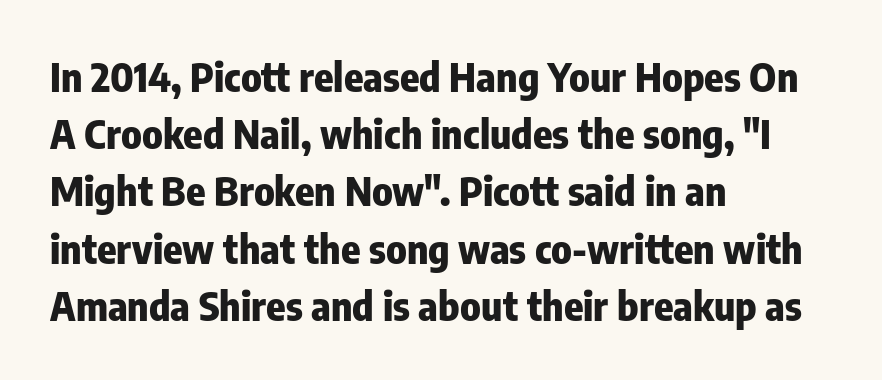
{"serif": "no", "italic": "no", "bold": "yes", "weight": "heavy", "width": "condensed", "stroke_contrast": "low", "x_height": "medium", "monospaced": "no", "underline": "no", "align": "left", "line_spacing": "normal", "line_spacing_ratio": 1.43, "letter_spacing": "normal", "letter_spacing_em": 0.0, "glyph_px": 40}
